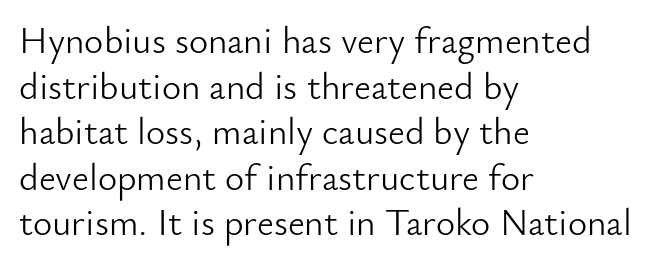
Q: Is the text bold? A: No.
Q: Is the text italic (slanted)? A: No, it is upright.
Q: Is the typeface a serif or a sans-serif typeface? A: Sans-serif.
Q: Is the text underlined? A: No.
Q: How is the paragraph aligned? A: Left-aligned.
Q: Is the spacing between letters normal or unusually wide? A: Normal.
Q: Width (condensed, normal, or wide)? A: Normal.
Q: Stroke contrast? A: Low.
Q: x-height? A: Small.
Q: Monospaced? A: No.
